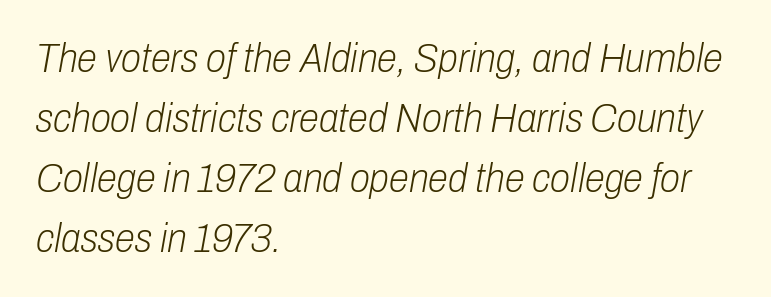
{"italic": "yes", "lean": "right", "slant_degrees": 10, "bold": "no", "weight": "light", "width": "condensed", "stroke_contrast": "low", "x_height": "medium", "monospaced": "no", "underline": "no", "align": "left", "line_spacing": "normal", "line_spacing_ratio": 1.46, "letter_spacing": "normal", "letter_spacing_em": 0.0, "glyph_px": 41}
